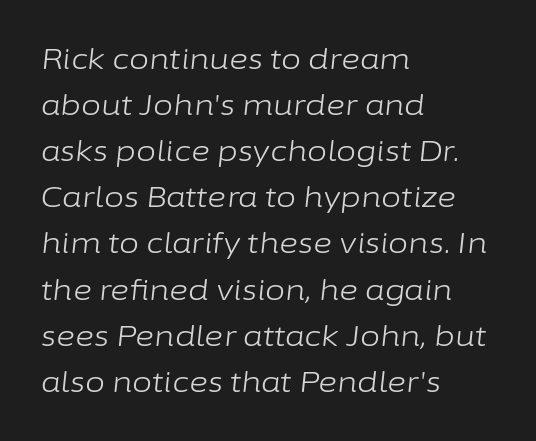
The gap between lines stays unmarked. Notice how descenders clear the ascenders below comfortably — that's standard leading. Here the designer chose a conventional face with non-uniform glyph widths. Characters follow at the spacing the type designer built in.
